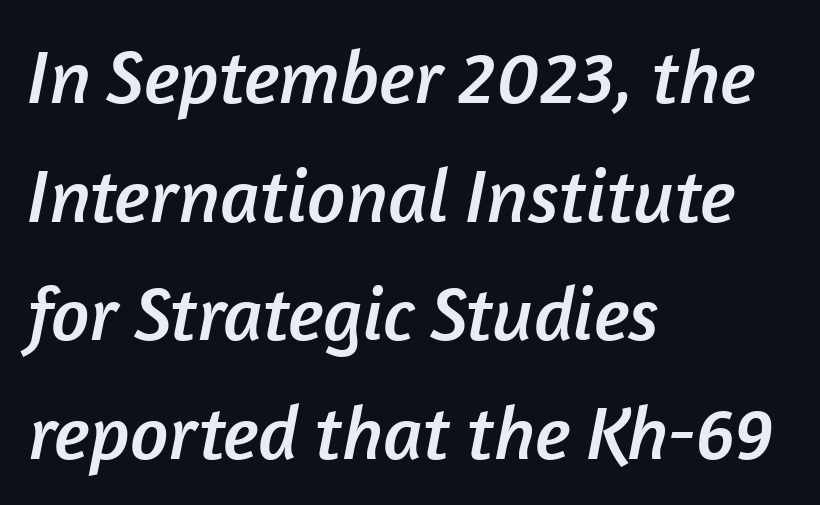
{"serif": "no", "width": "normal", "stroke_contrast": "low", "x_height": "medium", "monospaced": "no", "underline": "no", "align": "left", "line_spacing": "normal", "line_spacing_ratio": 1.56, "letter_spacing": "normal", "letter_spacing_em": 0.0, "glyph_px": 76}
